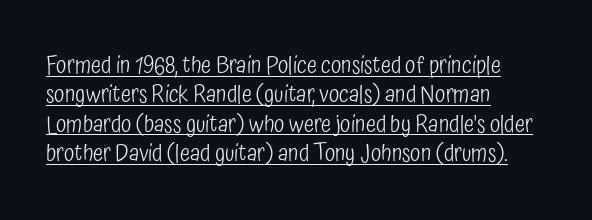
Q: Is the text bold? A: No.
Q: Is the text italic (slanted)? A: No, it is upright.
Q: Is the text underlined? A: Yes.
Q: How is the paragraph aligned? A: Left-aligned.
Q: Is the spacing between letters normal or unusually wide? A: Normal.
